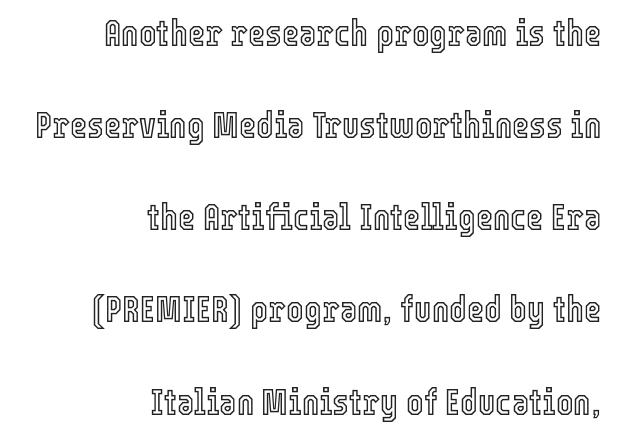
Varying glyph widths throughout — classic text-font behaviour. The foot of each line stays bare and open. Leading is clearly above the norm, producing a sparse column. When letters stand straight like this, we call the style roman or upright. In CSS terms this would be text-align: right.
